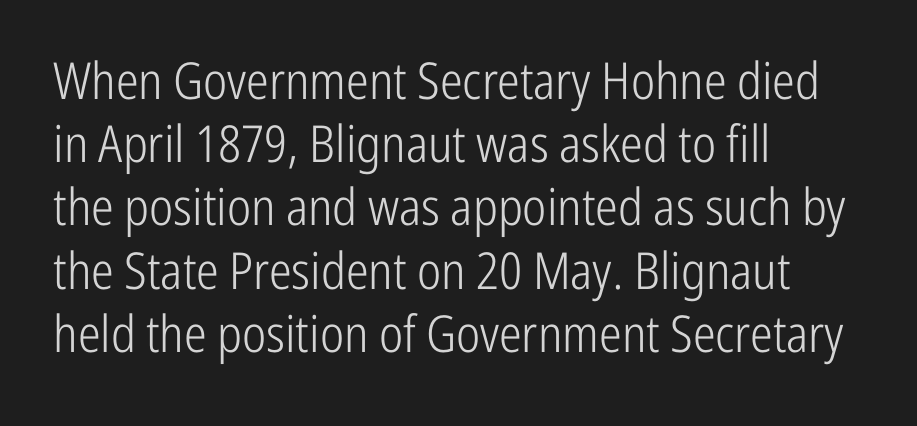
{"serif": "no", "italic": "no", "bold": "no", "weight": "light", "width": "condensed", "stroke_contrast": "low", "x_height": "medium", "monospaced": "no", "underline": "no", "align": "left", "line_spacing_ratio": 1.24, "letter_spacing": "normal", "letter_spacing_em": 0.0, "glyph_px": 51}
